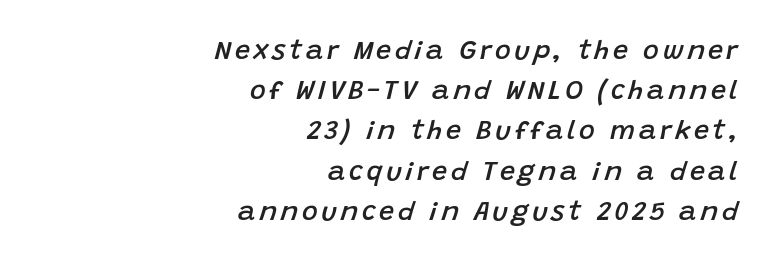
{"italic": "yes", "lean": "right", "slant_degrees": 15, "bold": "semi", "underline": "no", "align": "right", "line_spacing": "normal", "line_spacing_ratio": 1.49, "glyph_px": 27}
